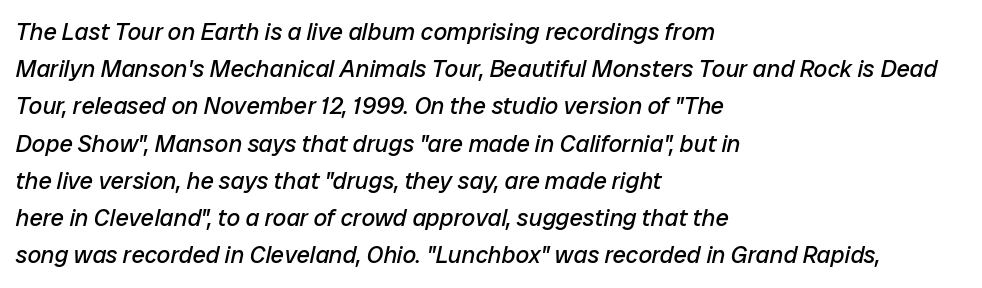
{"italic": "yes", "lean": "right", "slant_degrees": 12, "bold": "no", "underline": "no", "align": "left", "line_spacing": "normal", "line_spacing_ratio": 1.55, "letter_spacing": "normal", "letter_spacing_em": 0.0, "glyph_px": 24}
